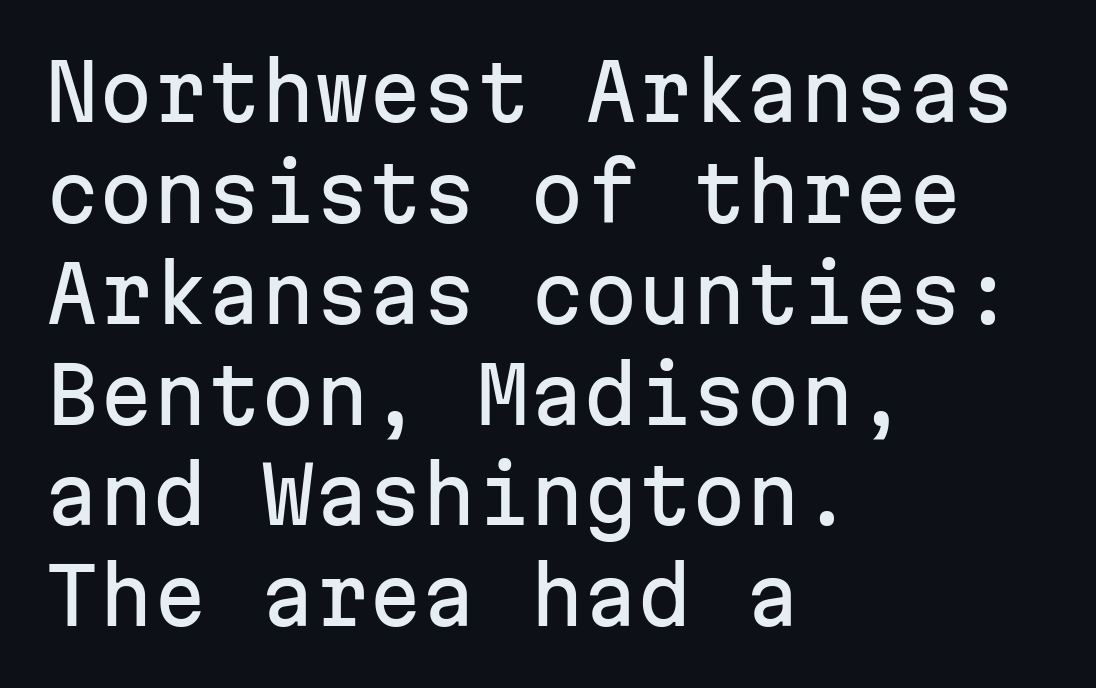
Q: Is the text italic (slanted)? A: No, it is upright.
Q: Is the typeface a serif or a sans-serif typeface? A: Sans-serif.
Q: Is the text underlined? A: No.
Q: How is the paragraph aligned? A: Left-aligned.
Q: Is the spacing between letters normal or unusually wide? A: Normal.
Q: Is the spacing between lines tight, normal or loose? A: Normal.
Q: Width (condensed, normal, or wide)? A: Normal.
Q: Stroke contrast? A: Low.
Q: x-height? A: Medium.
Q: Monospaced? A: Yes.
